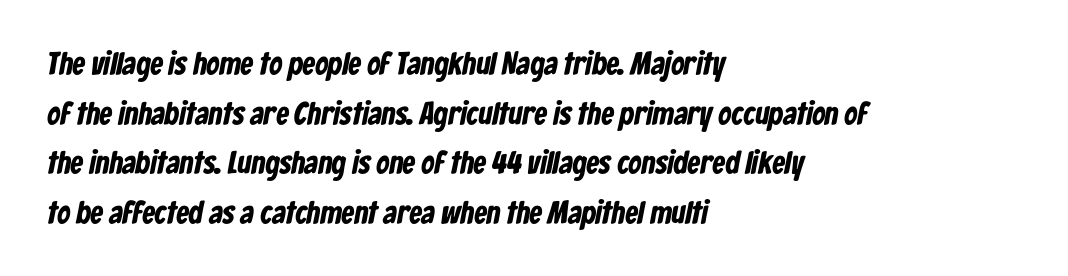
Q: Is the text bold? A: Yes.
Q: Is the typeface a serif or a sans-serif typeface? A: Sans-serif.
Q: Is the text underlined? A: No.
Q: How is the paragraph aligned? A: Left-aligned.
Q: Is the spacing between letters normal or unusually wide? A: Normal.
Q: Is the spacing between lines tight, normal or loose? A: Normal.
Q: Width (condensed, normal, or wide)? A: Condensed.
Q: Stroke contrast? A: Low.
Q: x-height? A: Medium.
Q: Monospaced? A: No.
